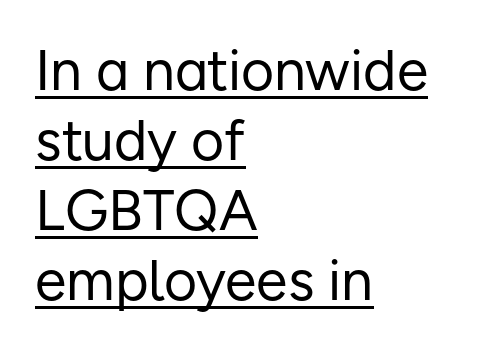
Q: Is the text bold? A: No.
Q: Is the text italic (slanted)? A: No, it is upright.
Q: Is the typeface a serif or a sans-serif typeface? A: Sans-serif.
Q: Is the text underlined? A: Yes.
Q: How is the paragraph aligned? A: Left-aligned.
Q: Is the spacing between letters normal or unusually wide? A: Normal.
Q: Width (condensed, normal, or wide)? A: Normal.
Q: Stroke contrast? A: Low.
Q: x-height? A: Medium.
Q: Monospaced? A: No.
